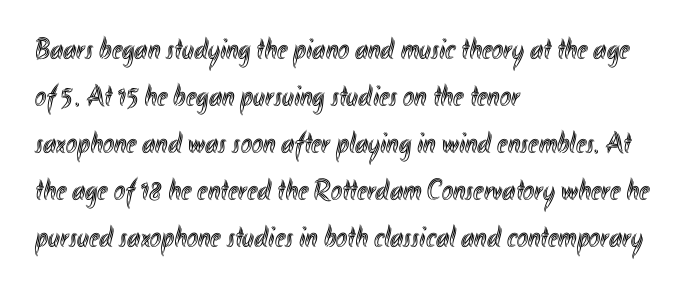
The image shows 30 px condensed type; set left-aligned, normal line spacing (1.57x), normal letter spacing, not underlined; a small x-height.
